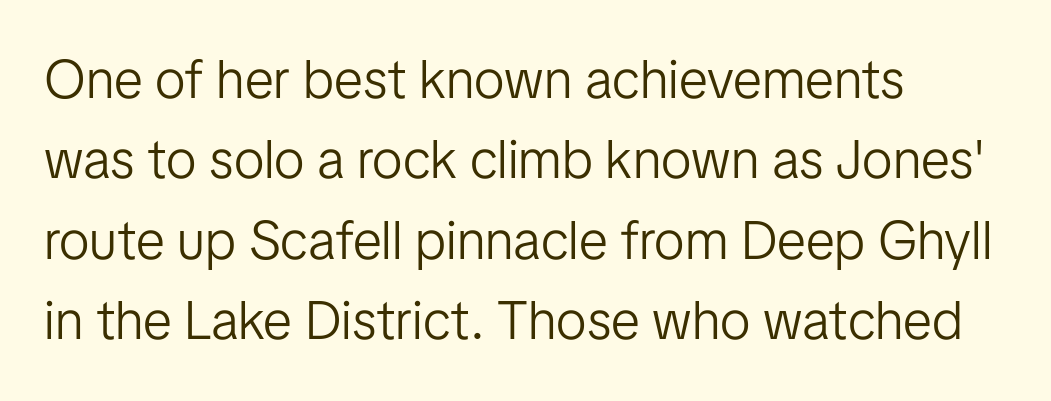
The image shows 54 px light sans-serif type, upright; set left-aligned, normal line spacing (1.49x), normal letter spacing, not underlined; low stroke contrast and a medium x-height.
